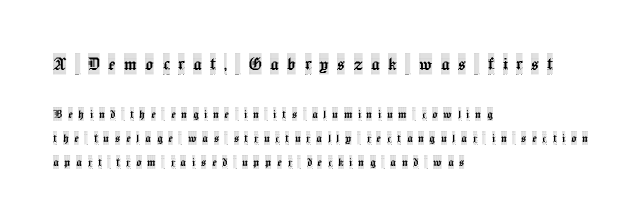
{"italic": "no", "underline": "no", "align": "left", "line_spacing_ratio": 1.72, "letter_spacing": "wide", "letter_spacing_em": 0.4, "larger_block": "first", "size_ratio": 1.5, "glyph_px": 21}
